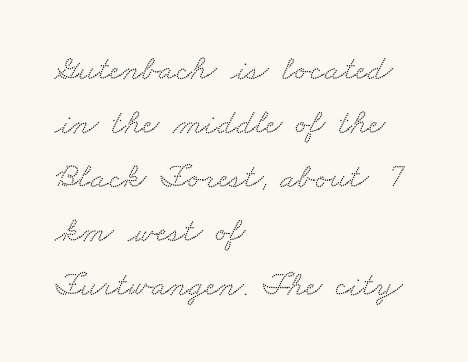
{"serif": "yes", "width": "wide", "stroke_contrast": "low", "x_height": "small", "monospaced": "no", "underline": "no", "align": "left", "line_spacing": "normal", "line_spacing_ratio": 1.54, "letter_spacing": "normal", "letter_spacing_em": 0.0, "glyph_px": 35}
